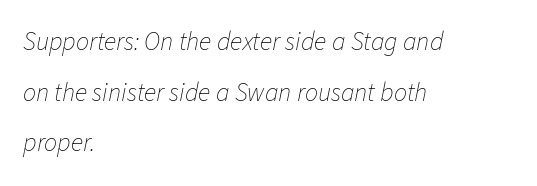
Stem width sits at or under what a default text font uses. Nothing unusual about the tracking: characters are spaced as the font intends. The font's italic variant was chosen for this text. Summary of vertical rhythm: relaxed, with wide interline spacing.
